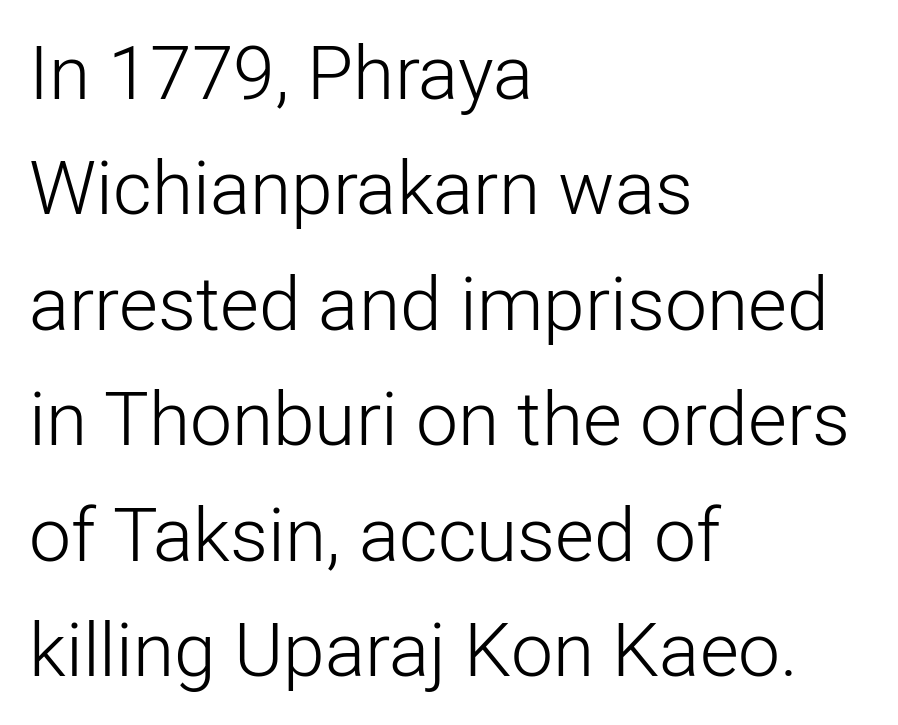
Visually the block forms a straight wall on the left and a jagged coastline on the right. The rendering shows plain stroke endings on the letterforms — a sans-serif design. The block of text has a typical density, with ordinary space between rows. Compared with typical body copy, the letter spacing here is the same. No heavy texture on the line: the type isn't bold.
